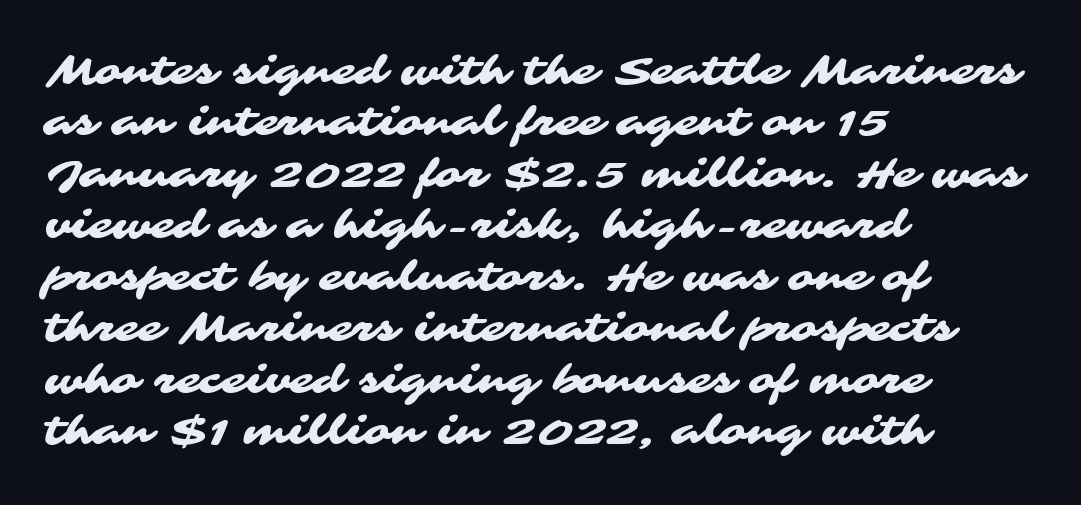
The rows are spaced the way most documents space them. The type family on display is of the sans-serif kind. Quick note: underline off. The rendering uses natural spacing where letterforms have individual widths. Standard letterfit; no display-style spreading of the glyphs. Alignment: flush left.
